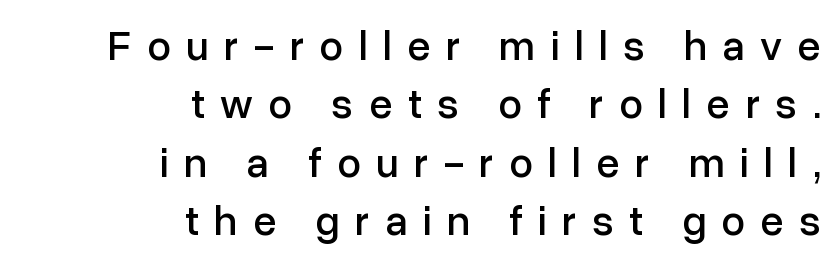
The image shows 42 px sans-serif type, upright; set right-aligned, normal line spacing (1.39x), unusually wide letter spacing (+0.37 em), not underlined; low stroke contrast and a medium x-height.
